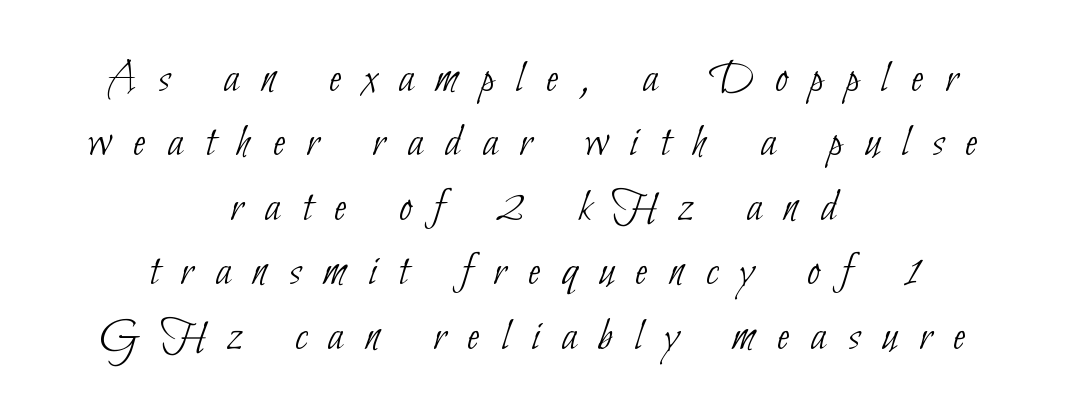
Q: Is the text bold? A: No.
Q: Is the typeface a serif or a sans-serif typeface? A: Sans-serif.
Q: Is the text underlined? A: No.
Q: How is the paragraph aligned? A: Centered.
Q: Is the spacing between letters normal or unusually wide? A: Unusually wide.
Q: Is the spacing between lines tight, normal or loose? A: Normal.
Q: Width (condensed, normal, or wide)? A: Condensed.
Q: Stroke contrast? A: Low.
Q: x-height? A: Small.
Q: Monospaced? A: No.
